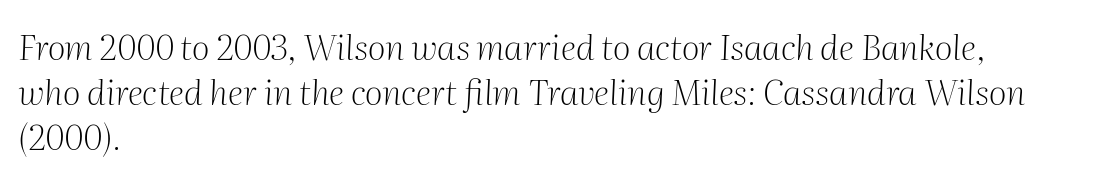
Q: Is the text bold? A: No.
Q: Is the text italic (slanted)? A: Yes, it leans right by about 2 degrees.
Q: Is the typeface a serif or a sans-serif typeface? A: Serif.
Q: Is the text underlined? A: No.
Q: How is the paragraph aligned? A: Left-aligned.
Q: Is the spacing between letters normal or unusually wide? A: Normal.
Q: Is the spacing between lines tight, normal or loose? A: Normal.
Q: Width (condensed, normal, or wide)? A: Normal.
Q: Stroke contrast? A: Medium.
Q: x-height? A: Medium.
Q: Monospaced? A: No.
